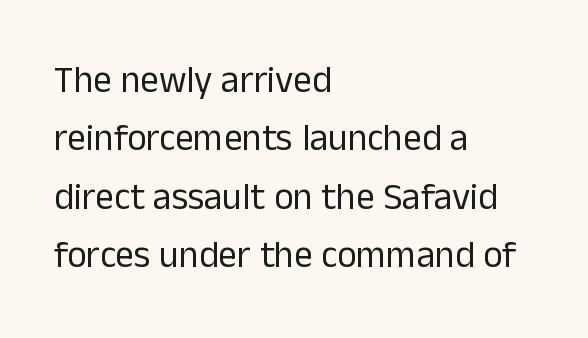
{"serif": "no", "italic": "no", "bold": "no", "weight": "regular", "width": "normal", "stroke_contrast": "low", "x_height": "medium", "monospaced": "no", "underline": "no", "align": "left", "line_spacing": "normal", "line_spacing_ratio": 1.58, "letter_spacing": "normal", "letter_spacing_em": 0.0, "glyph_px": 37}
